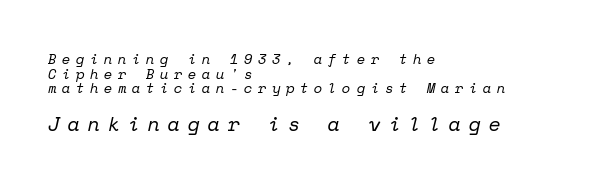
The image shows 20 px text type, italic (leaning right); set left-aligned, tight line spacing (1.05x), unusually wide letter spacing (+0.39 em), not underlined; the second (bottom) block is 1.43x larger.
